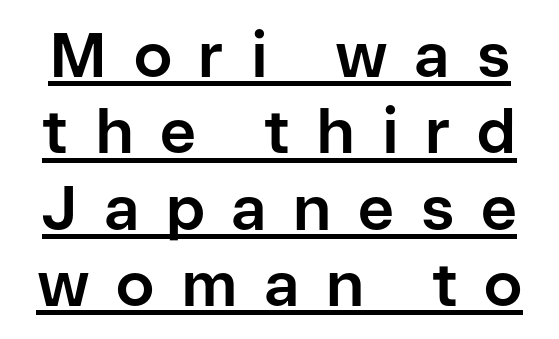
The image shows 62 px bold sans-serif type, upright; set line spacing 1.23x, unusually wide letter spacing (+0.43 em), underlined; low stroke contrast and a medium x-height.
